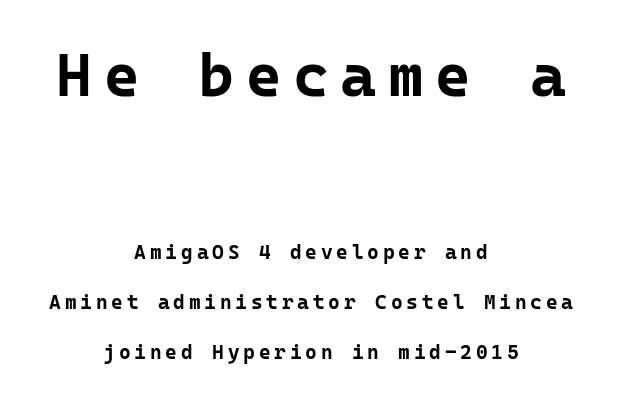
Q: Is the text bold? A: Yes.
Q: Is the text italic (slanted)? A: No, it is upright.
Q: Is the typeface a serif or a sans-serif typeface? A: Sans-serif.
Q: Is the text underlined? A: No.
Q: How is the paragraph aligned? A: Centered.
Q: Is the spacing between lines tight, normal or loose? A: Loose.
Q: Which block of text is set in a larger size, the first (top) or the second (bottom)? A: The first (top) one.
Q: Width (condensed, normal, or wide)? A: Normal.
Q: Stroke contrast? A: Low.
Q: x-height? A: Medium.
Q: Monospaced? A: Yes.
